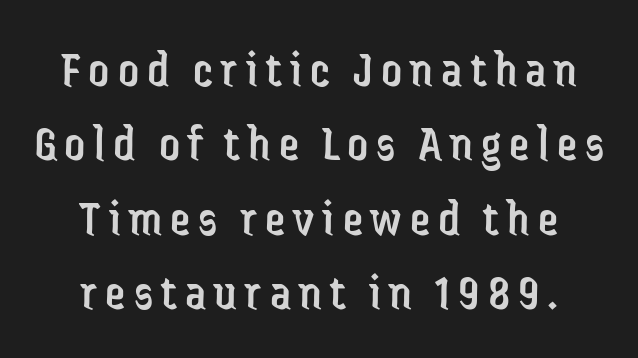
{"serif": "no", "italic": "no", "bold": "no", "weight": "regular", "width": "condensed", "stroke_contrast": "low", "x_height": "medium", "monospaced": "no", "underline": "no", "align": "center", "line_spacing": "normal", "line_spacing_ratio": 1.46, "glyph_px": 51}
